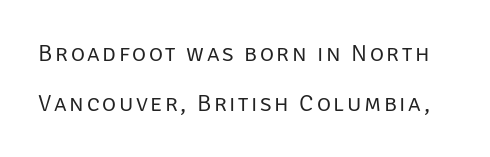
Q: Is the text bold? A: No.
Q: Is the text italic (slanted)? A: No, it is upright.
Q: Is the text underlined? A: No.
Q: Is the spacing between lines tight, normal or loose? A: Loose.
